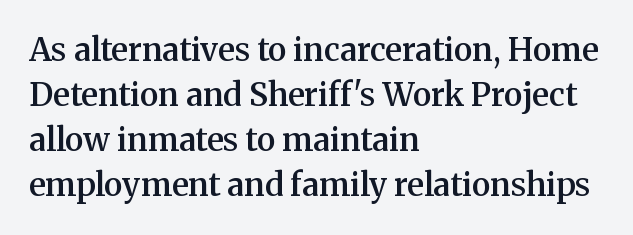
The image shows 32 px semibold serif type, upright; set left-aligned, normal line spacing (1.41x), normal letter spacing, not underlined; medium stroke contrast and a medium x-height.
